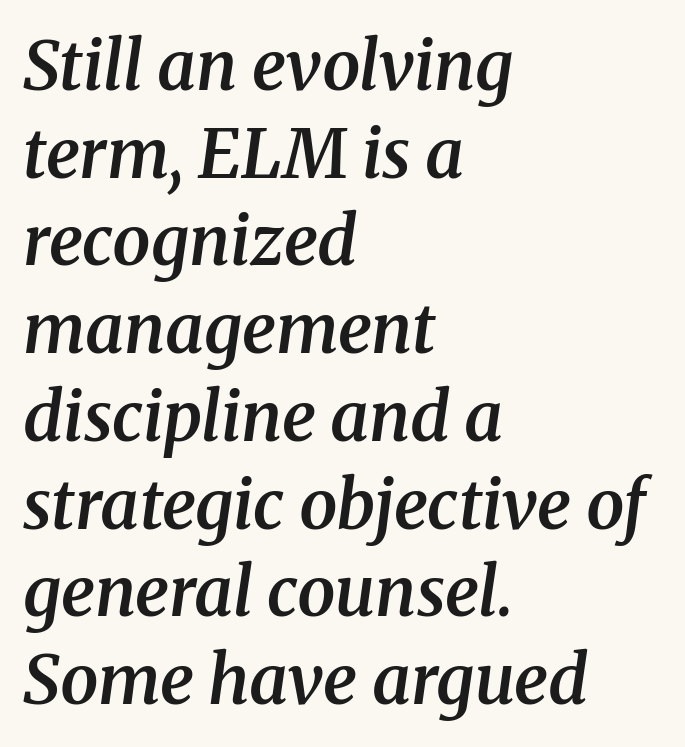
Lines of text with bare space underneath. In CSS terms this would be text-align: left. The sample has been set in demibold, a notch under bold. The face used here is proportionally spaced, like ordinary book or web type. Italic: yes, the glyphs are oblique.
